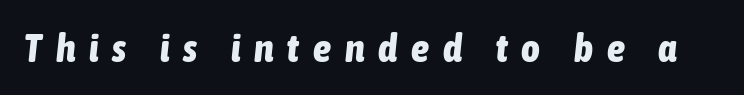
Q: Is the text bold? A: Yes.
Q: Is the text italic (slanted)? A: Yes, it leans right by about 6 degrees.
Q: Is the text underlined? A: No.
Q: Is the spacing between letters normal or unusually wide? A: Unusually wide.
Q: Width (condensed, normal, or wide)? A: Condensed.
Q: Stroke contrast? A: Low.
Q: x-height? A: Medium.
Q: Monospaced? A: No.
